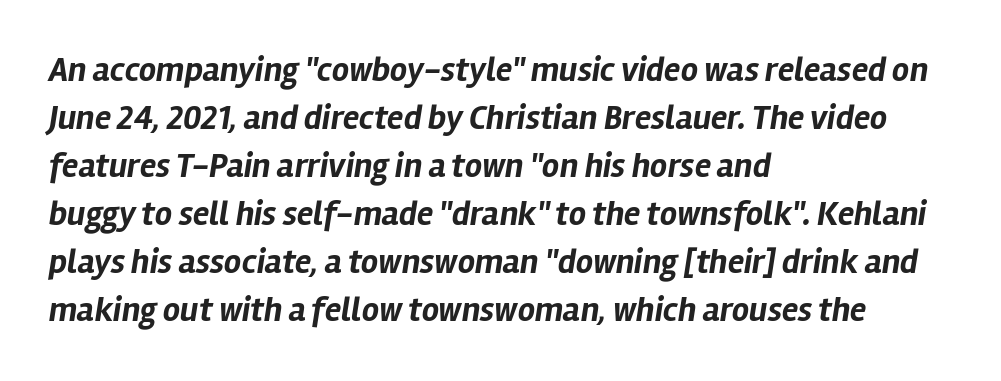
{"italic": "yes", "lean": "right", "slant_degrees": 12, "bold": "yes", "weight": "bold", "width": "normal", "stroke_contrast": "low", "x_height": "medium", "monospaced": "no", "underline": "no", "align": "left", "line_spacing": "normal", "line_spacing_ratio": 1.41, "letter_spacing": "normal", "letter_spacing_em": 0.0, "glyph_px": 34}
